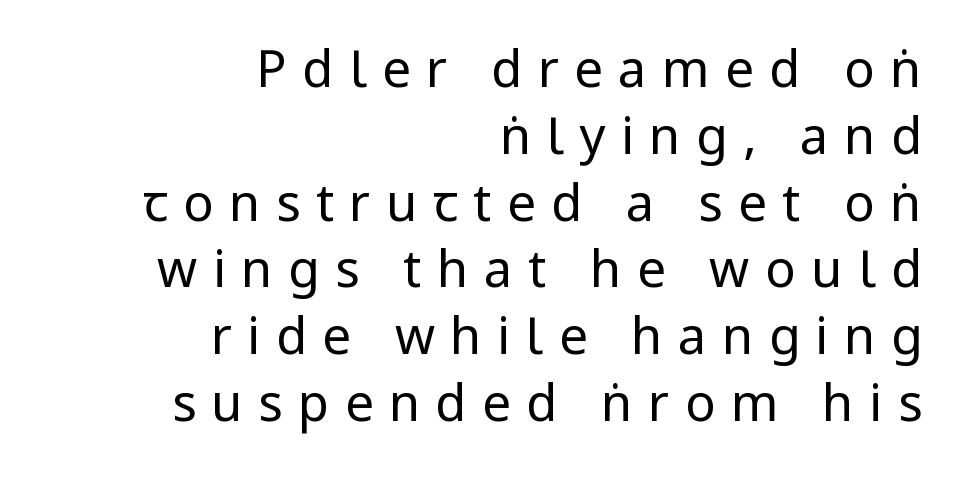
Leading: standard. Character widths vary here, with narrow letters taking less room than wide ones. Examine the stroke ends and you'll find no serifs. Which margin do the lines hug? The right one — the left edge is uneven.
